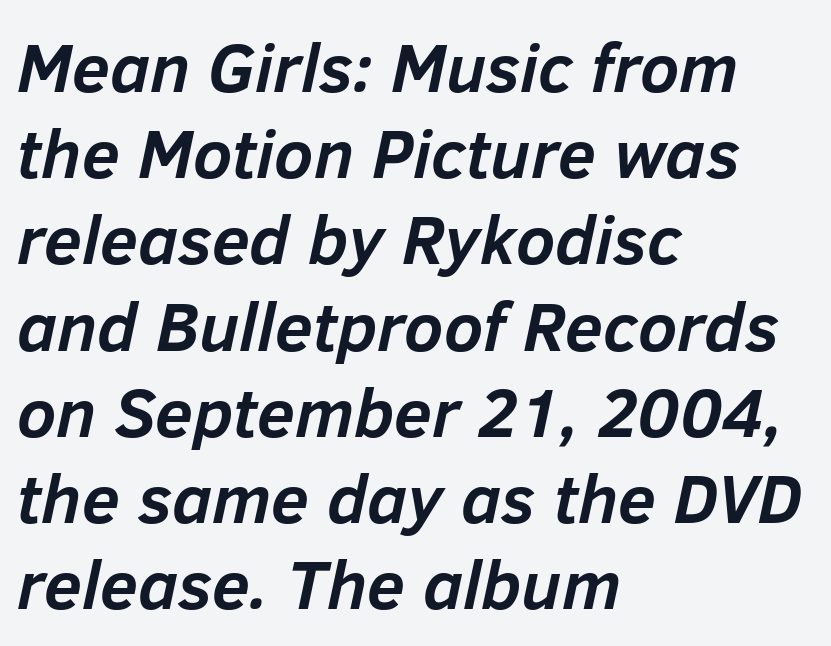
Q: Is the text bold? A: Yes.
Q: Is the text italic (slanted)? A: Yes, it leans right by about 12 degrees.
Q: Is the text underlined? A: No.
Q: How is the paragraph aligned? A: Left-aligned.
Q: Is the spacing between letters normal or unusually wide? A: Normal.
Q: Is the spacing between lines tight, normal or loose? A: Normal.
Q: Width (condensed, normal, or wide)? A: Normal.
Q: Stroke contrast? A: Low.
Q: x-height? A: Medium.
Q: Monospaced? A: No.
